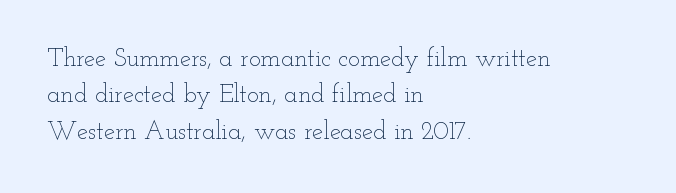
Q: Is the text bold? A: No.
Q: Is the text italic (slanted)? A: No, it is upright.
Q: Is the text underlined? A: No.
Q: How is the paragraph aligned? A: Left-aligned.
Q: Is the spacing between letters normal or unusually wide? A: Normal.
Q: Is the spacing between lines tight, normal or loose? A: Normal.
